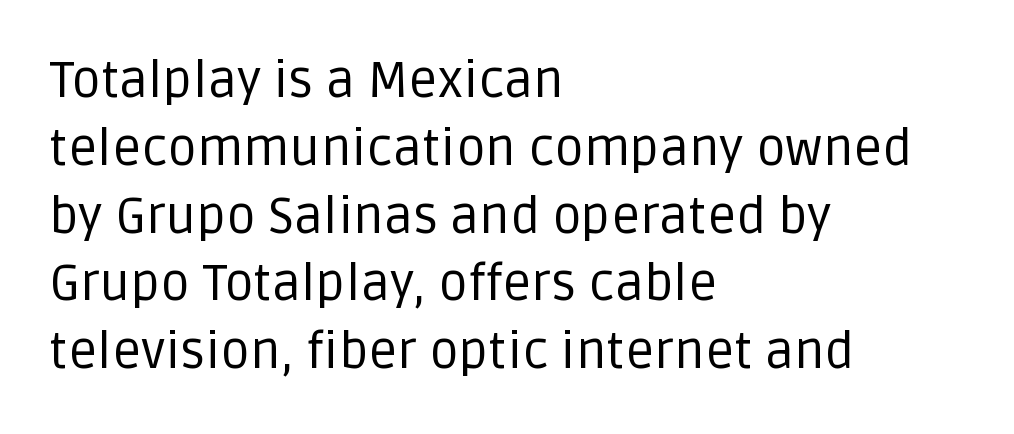
The image shows 51 px regular-weight sans-serif type, upright; set left-aligned, normal line spacing (1.33x), normal letter spacing, not underlined; low stroke contrast and a large x-height.
